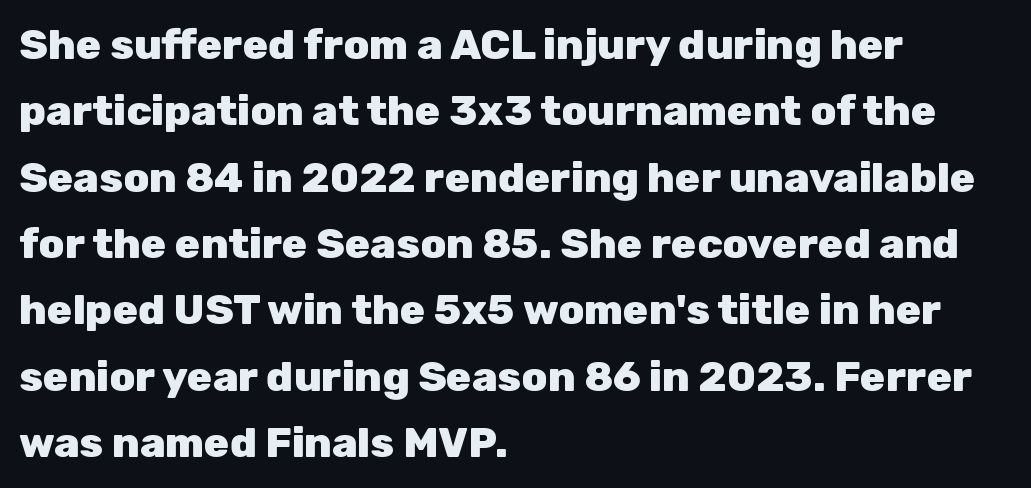
{"serif": "no", "italic": "no", "bold": "yes", "weight": "heavy", "width": "normal", "stroke_contrast": "low", "x_height": "medium", "monospaced": "no", "underline": "no", "align": "left", "line_spacing": "normal", "line_spacing_ratio": 1.58, "letter_spacing": "normal", "letter_spacing_em": 0.0, "glyph_px": 42}
